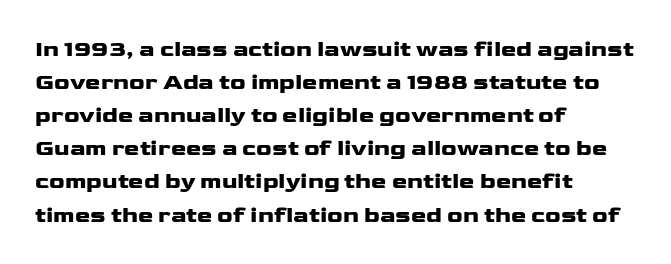
{"italic": "no", "bold": "yes", "underline": "no", "align": "left", "line_spacing": "normal", "line_spacing_ratio": 1.44, "letter_spacing": "normal", "letter_spacing_em": 0.0, "glyph_px": 23}
